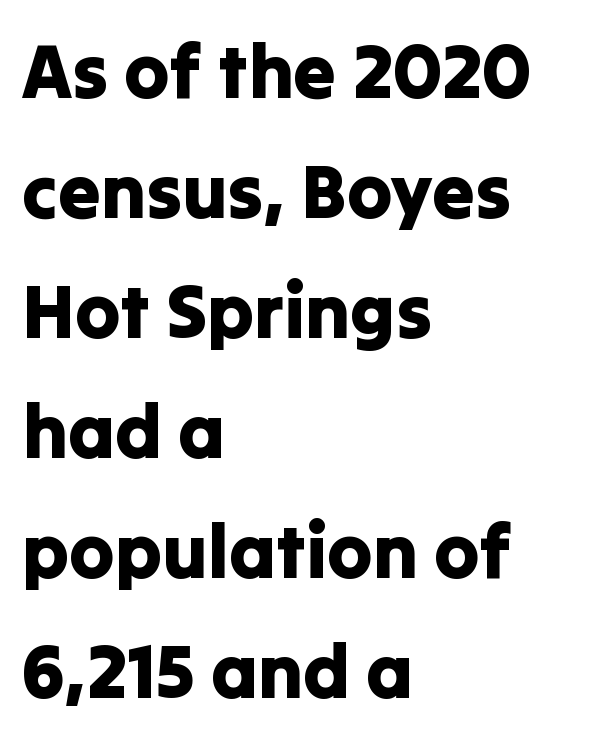
{"serif": "no", "italic": "no", "width": "normal", "stroke_contrast": "low", "x_height": "medium", "monospaced": "no", "underline": "no", "align": "left", "line_spacing": "normal", "line_spacing_ratio": 1.58, "letter_spacing": "normal", "letter_spacing_em": 0.0, "glyph_px": 76}
